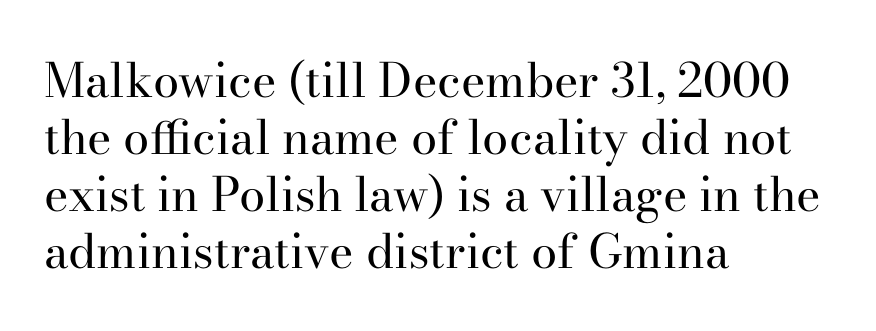
The image shows 47 px regular-weight serif type, upright; set left-aligned, line spacing 1.21x, normal letter spacing, not underlined; high stroke contrast and a small x-height.
